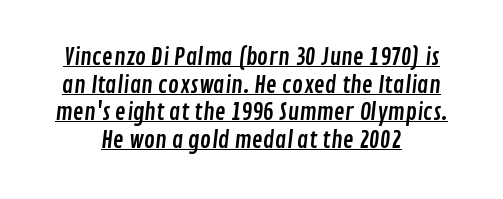
Q: Is the text underlined? A: Yes.
Q: How is the paragraph aligned? A: Centered.
Q: Is the spacing between letters normal or unusually wide? A: Normal.
